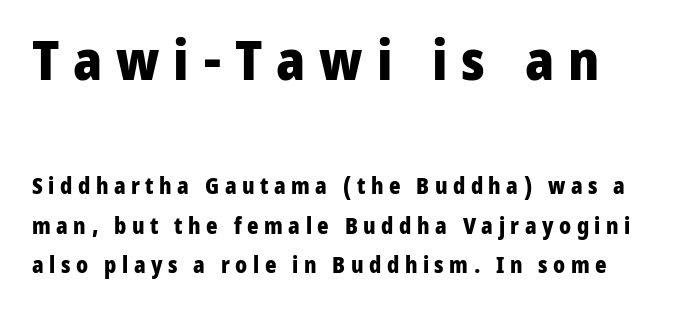
Q: Is the text bold? A: Yes.
Q: Is the text italic (slanted)? A: No, it is upright.
Q: Is the typeface a serif or a sans-serif typeface? A: Sans-serif.
Q: Is the text underlined? A: No.
Q: Is the spacing between letters normal or unusually wide? A: Unusually wide.
Q: Which block of text is set in a larger size, the first (top) or the second (bottom)? A: The first (top) one.
Q: Width (condensed, normal, or wide)? A: Normal.
Q: Stroke contrast? A: Low.
Q: x-height? A: Medium.
Q: Monospaced? A: No.
